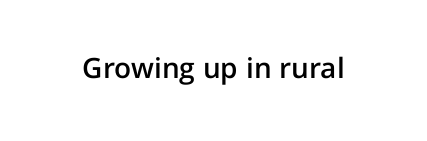
Q: Is the text bold? A: Semi-bold.
Q: Is the text italic (slanted)? A: No, it is upright.
Q: Is the typeface a serif or a sans-serif typeface? A: Sans-serif.
Q: Is the text underlined? A: No.
Q: Is the spacing between letters normal or unusually wide? A: Normal.
Q: Width (condensed, normal, or wide)? A: Normal.
Q: Stroke contrast? A: Low.
Q: x-height? A: Medium.
Q: Monospaced? A: No.
